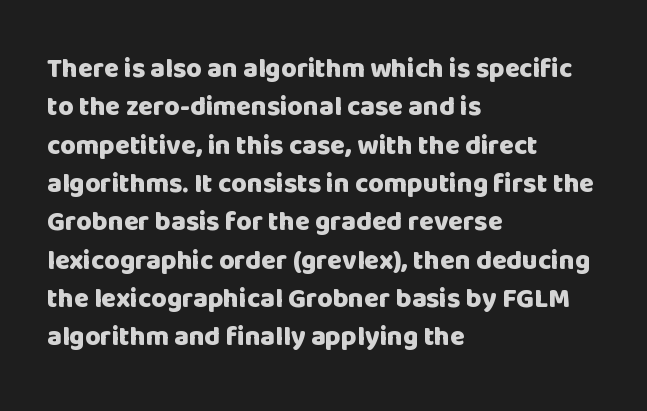
The image shows 27 px bold type, upright; set left-aligned, normal line spacing (1.42x), normal letter spacing, not underlined.
